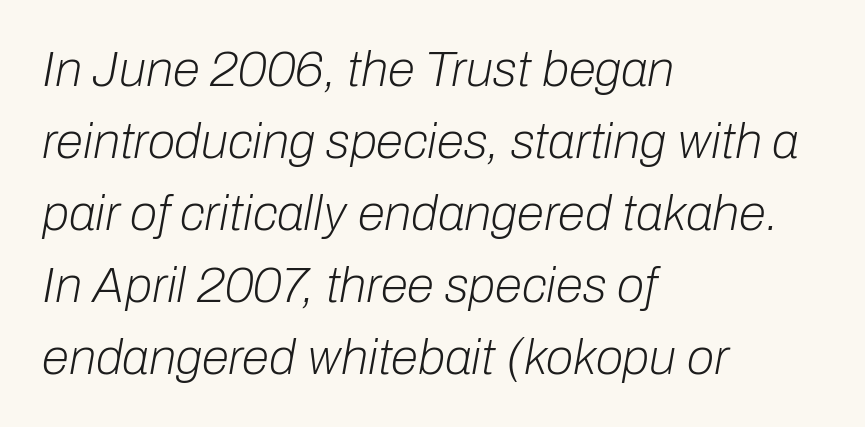
Q: Is the text bold? A: No.
Q: Is the text italic (slanted)? A: Yes, it leans right by about 10 degrees.
Q: Is the text underlined? A: No.
Q: How is the paragraph aligned? A: Left-aligned.
Q: Is the spacing between letters normal or unusually wide? A: Normal.
Q: Is the spacing between lines tight, normal or loose? A: Normal.
Q: Width (condensed, normal, or wide)? A: Normal.
Q: Stroke contrast? A: Low.
Q: x-height? A: Medium.
Q: Monospaced? A: No.
